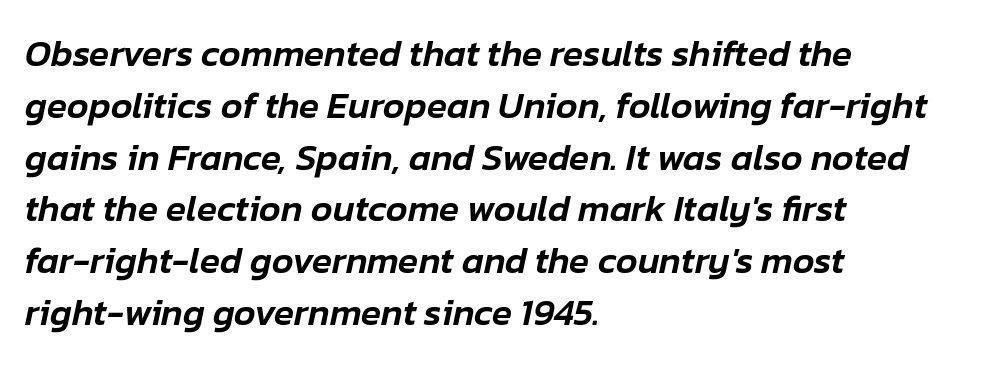
{"italic": "yes", "lean": "right", "slant_degrees": 12, "width": "normal", "stroke_contrast": "low", "x_height": "medium", "monospaced": "no", "underline": "no", "align": "left", "line_spacing": "normal", "line_spacing_ratio": 1.4, "letter_spacing": "normal", "letter_spacing_em": 0.0, "glyph_px": 37}
